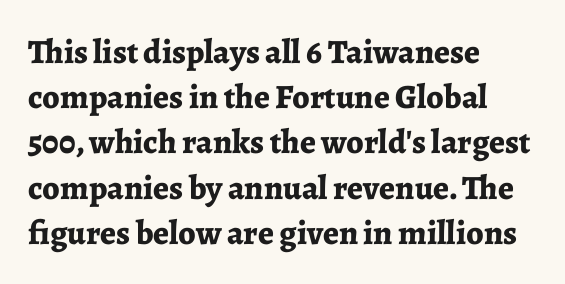
Q: Is the text bold? A: Yes.
Q: Is the text italic (slanted)? A: No, it is upright.
Q: Is the typeface a serif or a sans-serif typeface? A: Serif.
Q: Is the text underlined? A: No.
Q: How is the paragraph aligned? A: Left-aligned.
Q: Is the spacing between letters normal or unusually wide? A: Normal.
Q: Is the spacing between lines tight, normal or loose? A: Normal.
Q: Width (condensed, normal, or wide)? A: Normal.
Q: Stroke contrast? A: Low.
Q: x-height? A: Medium.
Q: Monospaced? A: No.
